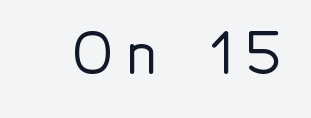
{"serif": "no", "italic": "no", "width": "normal", "x_height": "medium", "monospaced": "no", "underline": "no", "letter_spacing": "wide", "letter_spacing_em": 0.24, "glyph_px": 55}
